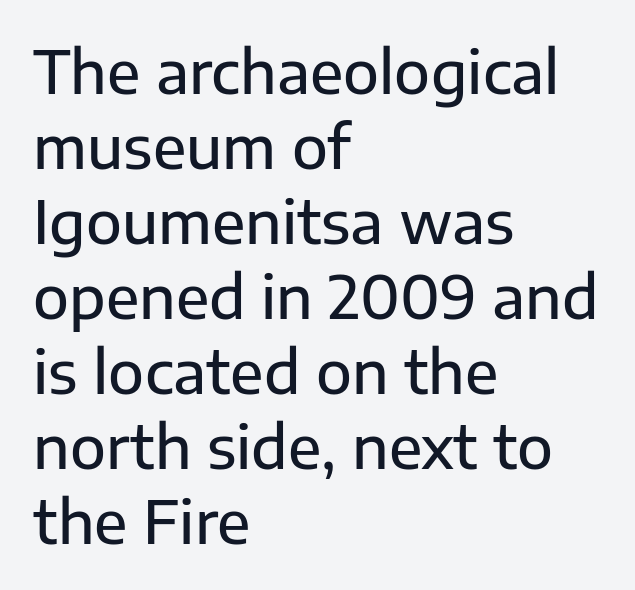
The image shows 59 px sans-serif type, upright; set left-aligned, normal line spacing (1.27x), normal letter spacing, not underlined; low stroke contrast and a medium x-height.
